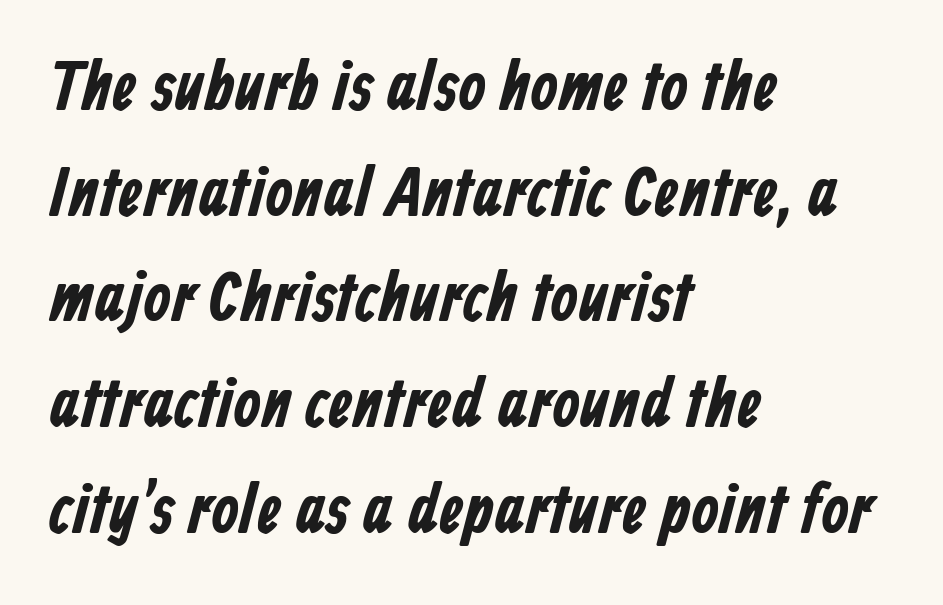
{"serif": "no", "width": "condensed", "stroke_contrast": "low", "x_height": "medium", "monospaced": "no", "underline": "no", "align": "left", "line_spacing": "normal", "line_spacing_ratio": 1.51, "letter_spacing": "normal", "letter_spacing_em": 0.0, "glyph_px": 70}
